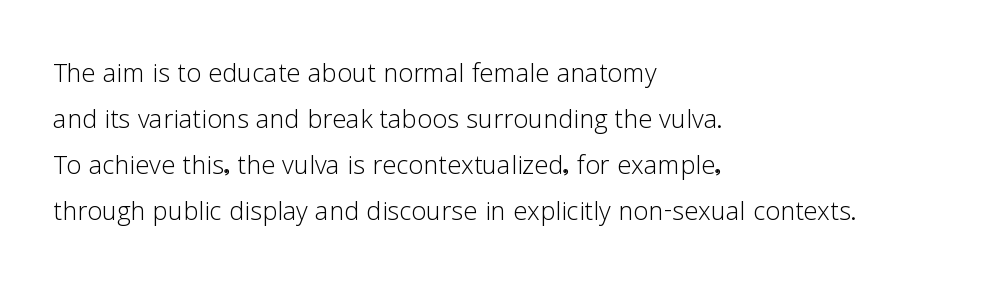
This sample is left-justified, so line endings fall wherever the words run out. Students, observe: this is what conventionally led text looks like. Bold? No — there's no thickening of the strokes. Beneath every word, the page is bare. You can tell it's not italic because the verticals are truly vertical. Tracking value appears to be zero — textbook default spacing.
